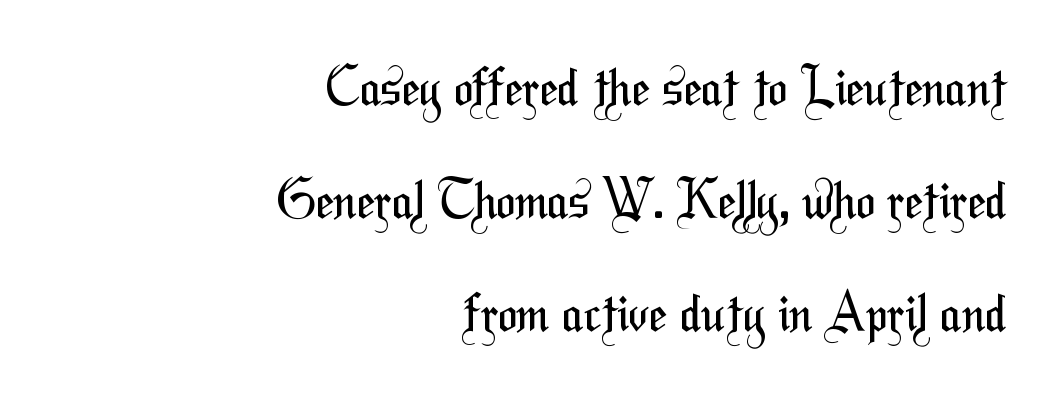
{"serif": "no", "bold": "no", "weight": "regular", "width": "condensed", "stroke_contrast": "medium", "x_height": "medium", "monospaced": "no", "underline": "no", "align": "right", "line_spacing": "loose", "line_spacing_ratio": 2.22, "letter_spacing": "normal", "letter_spacing_em": 0.0, "glyph_px": 51}
